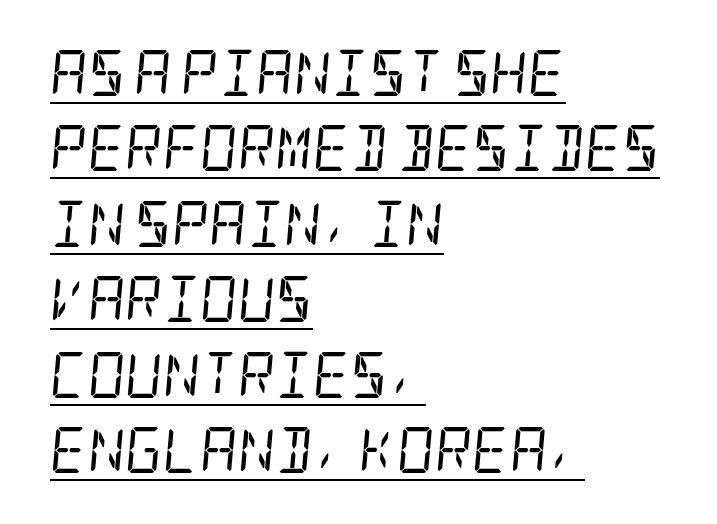
{"serif": "yes", "italic": "yes", "lean": "right", "slant_degrees": 5, "bold": "no", "weight": "regular", "width": "condensed", "stroke_contrast": "low", "x_height": "large", "underline": "yes", "align": "left", "line_spacing": "normal", "line_spacing_ratio": 1.64, "letter_spacing": "normal", "letter_spacing_em": 0.0, "glyph_px": 46}
